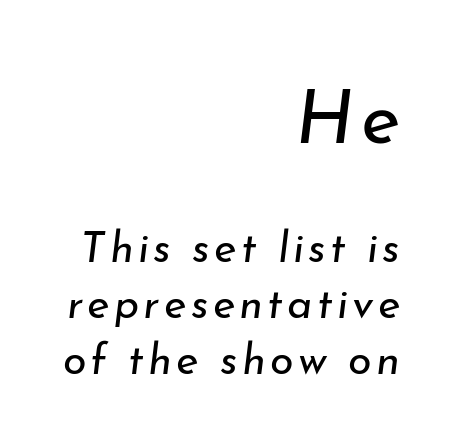
The image shows 75 px regular-weight type, italic (leaning right); set right-aligned, normal line spacing (1.3x), not underlined; the first (top) block is 1.74x larger; low stroke contrast and a small x-height.
